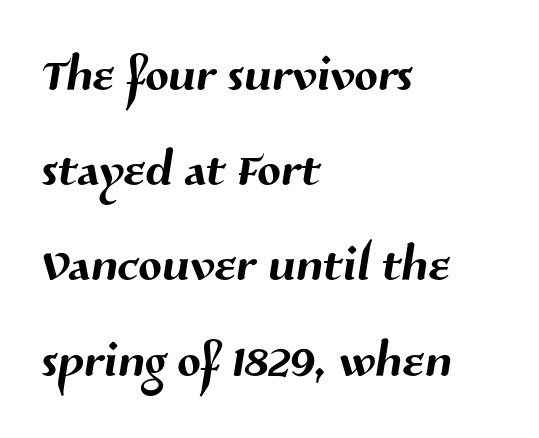
Q: Is the typeface a serif or a sans-serif typeface? A: Sans-serif.
Q: Is the text underlined? A: No.
Q: How is the paragraph aligned? A: Left-aligned.
Q: Is the spacing between letters normal or unusually wide? A: Normal.
Q: Is the spacing between lines tight, normal or loose? A: Normal.
Q: Width (condensed, normal, or wide)? A: Normal.
Q: Stroke contrast? A: Medium.
Q: x-height? A: Medium.
Q: Monospaced? A: No.
